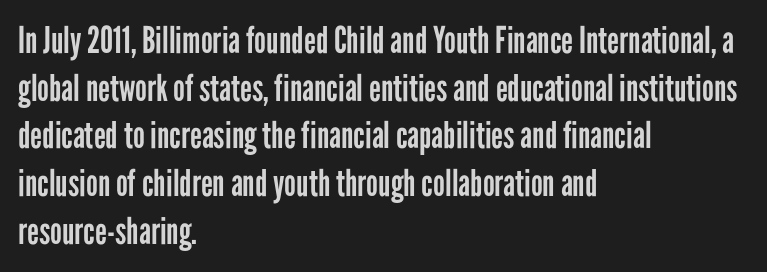
The image shows 37 px regular-weight, condensed sans-serif type, upright; set left-aligned, normal line spacing (1.29x), normal letter spacing, not underlined; low stroke contrast and a medium x-height.
